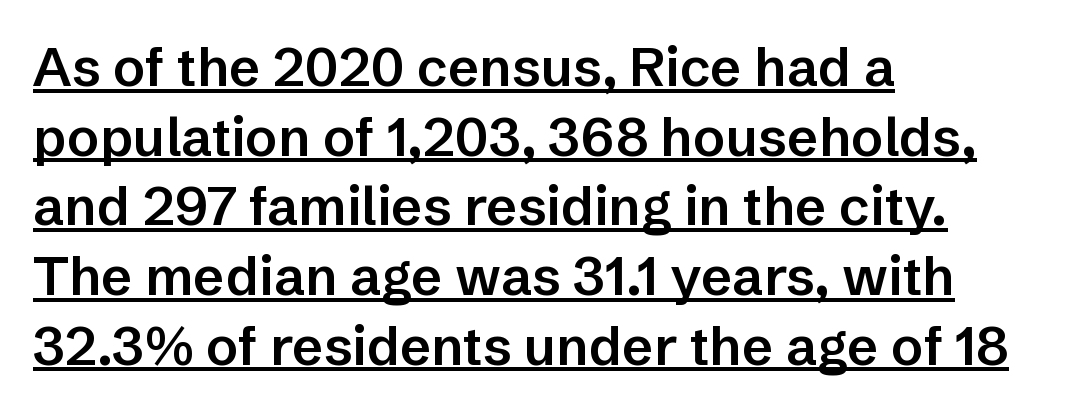
{"serif": "no", "italic": "no", "bold": "semi", "weight": "semibold", "width": "normal", "stroke_contrast": "low", "x_height": "medium", "monospaced": "no", "underline": "yes", "align": "left", "line_spacing": "normal", "line_spacing_ratio": 1.29, "letter_spacing": "normal", "letter_spacing_em": 0.0, "glyph_px": 54}
